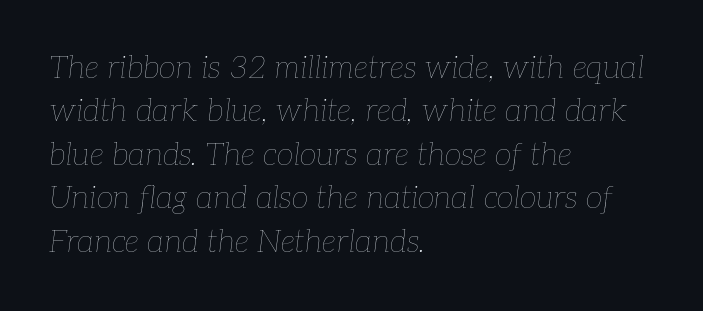
Underlining? Definitely not there. Designer's note — italics engaged. Caption: standard tracking, unaltered. This sample has the flowing, uneven cadence of proportional lettering. Weight: regular or lighter. The paragraph shown leans on its left margin.
